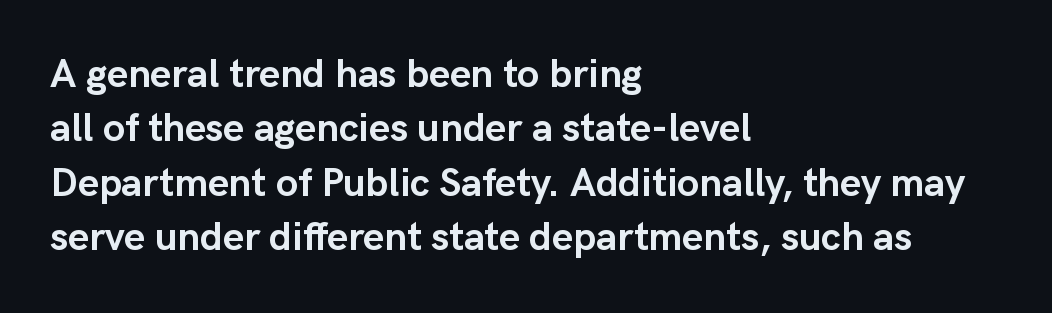
The image shows 40 px semibold sans-serif type, upright; set left-aligned, normal line spacing (1.36x), normal letter spacing, not underlined; low stroke contrast and a medium x-height.
